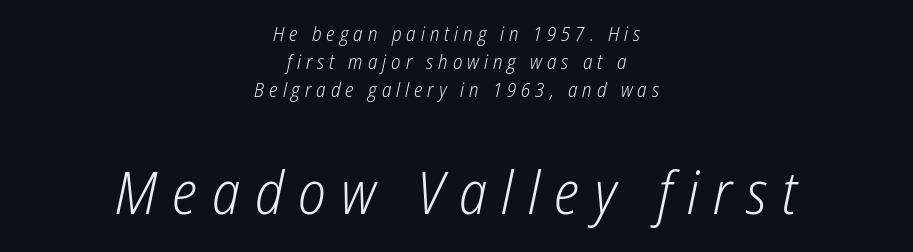
Q: Is the text bold? A: No.
Q: Is the text italic (slanted)? A: Yes, it leans right by about 12 degrees.
Q: Is the text underlined? A: No.
Q: How is the paragraph aligned? A: Centered.
Q: Is the spacing between letters normal or unusually wide? A: Unusually wide.
Q: Is the spacing between lines tight, normal or loose? A: Normal.
Q: Which block of text is set in a larger size, the first (top) or the second (bottom)? A: The second (bottom) one.
Q: Width (condensed, normal, or wide)? A: Condensed.
Q: Stroke contrast? A: Low.
Q: x-height? A: Medium.
Q: Monospaced? A: No.
